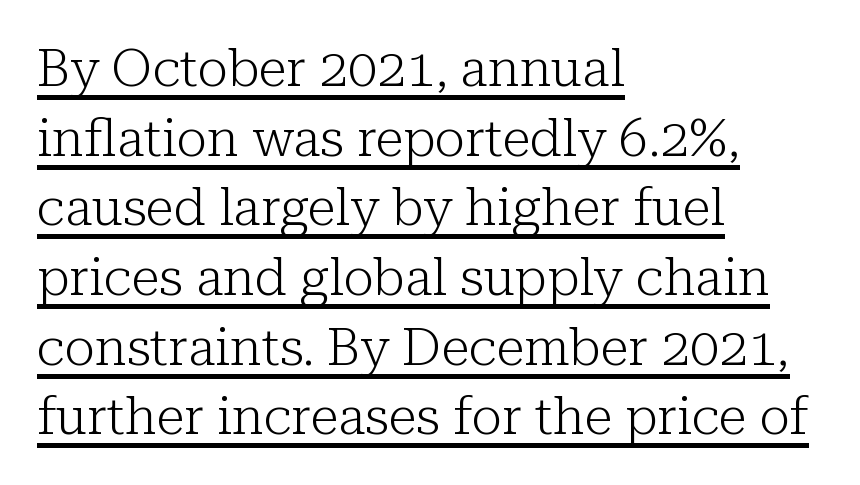
The image shows 52 px light serif type, upright; set left-aligned, normal line spacing (1.34x), normal letter spacing, underlined; low stroke contrast and a medium x-height.
